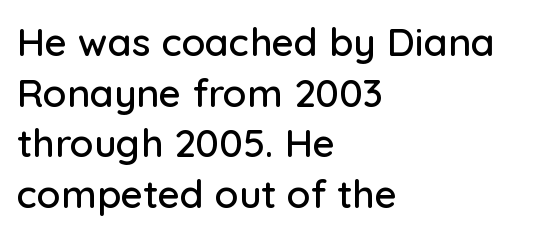
The image shows 39 px sans-serif type, upright; set left-aligned, normal line spacing (1.3x), normal letter spacing, not underlined; low stroke contrast and a medium x-height.
